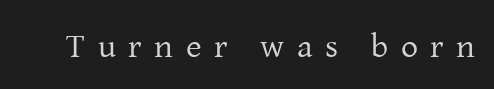
In terms of letterform style, serifs are clearly present. The zone under the glyphs is completely vacant. These lines are rendered in a variable-pitch font. This rendering widens character spacing well past its baseline value.
